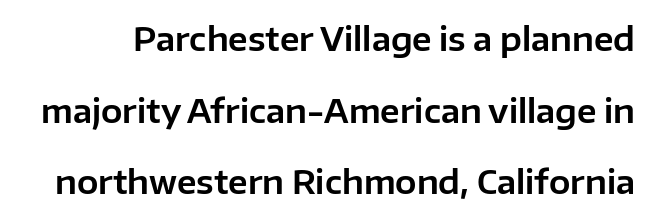
{"serif": "no", "italic": "no", "width": "normal", "stroke_contrast": "low", "x_height": "medium", "monospaced": "no", "underline": "no", "line_spacing": "loose", "line_spacing_ratio": 2.24, "letter_spacing": "normal", "letter_spacing_em": 0.0, "glyph_px": 32}
